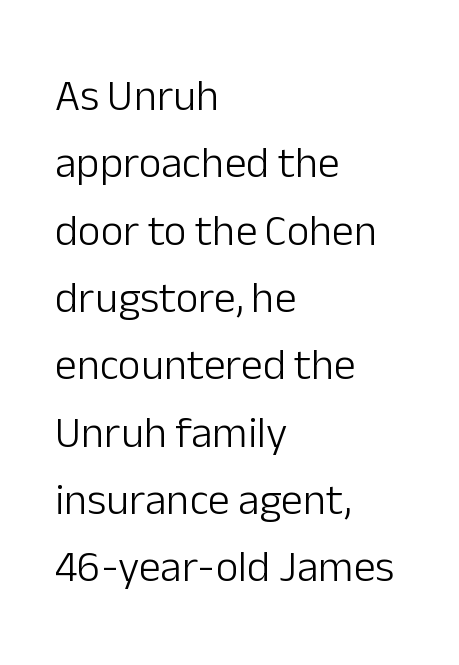
Q: Is the text bold? A: No.
Q: Is the text italic (slanted)? A: No, it is upright.
Q: Is the typeface a serif or a sans-serif typeface? A: Sans-serif.
Q: Is the text underlined? A: No.
Q: How is the paragraph aligned? A: Left-aligned.
Q: Is the spacing between letters normal or unusually wide? A: Normal.
Q: Is the spacing between lines tight, normal or loose? A: Normal.
Q: Width (condensed, normal, or wide)? A: Normal.
Q: Stroke contrast? A: Low.
Q: x-height? A: Medium.
Q: Monospaced? A: No.
